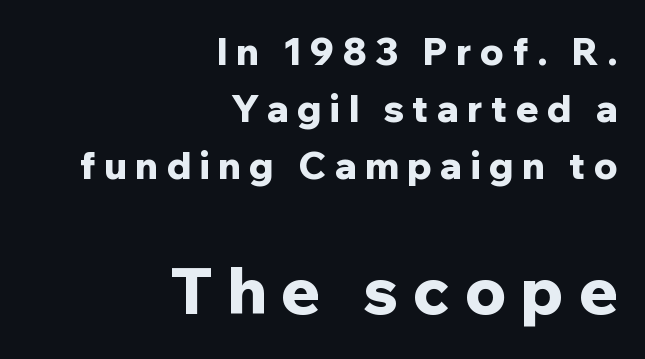
Q: Is the text bold? A: Yes.
Q: Is the text italic (slanted)? A: No, it is upright.
Q: Is the typeface a serif or a sans-serif typeface? A: Sans-serif.
Q: Is the text underlined? A: No.
Q: How is the paragraph aligned? A: Right-aligned.
Q: Is the spacing between letters normal or unusually wide? A: Unusually wide.
Q: Is the spacing between lines tight, normal or loose? A: Normal.
Q: Which block of text is set in a larger size, the first (top) or the second (bottom)? A: The second (bottom) one.
Q: Width (condensed, normal, or wide)? A: Normal.
Q: Stroke contrast? A: Low.
Q: x-height? A: Medium.
Q: Monospaced? A: No.
